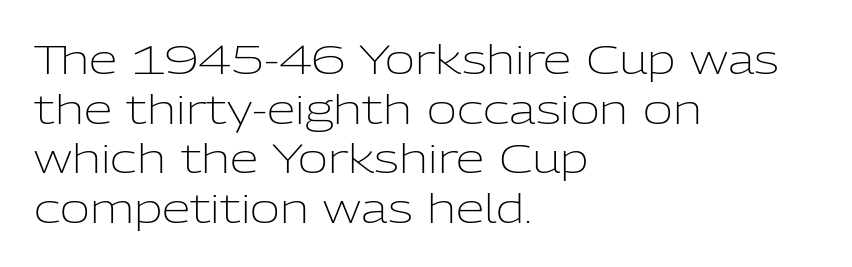
This is not heavy type; no bold has been used. Anything drawn beneath the words? Only blank space. Short and long lines alike share a common starting point at left. Notice how the stems are strictly vertical — no italics here.
